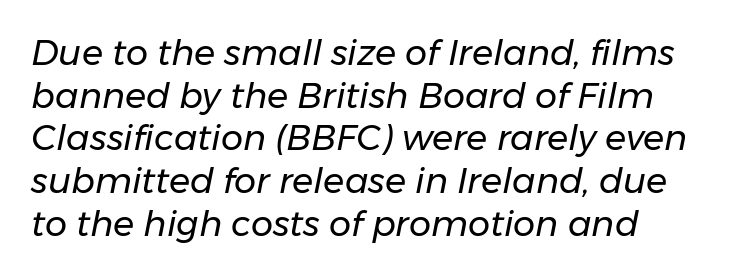
{"italic": "yes", "lean": "right", "slant_degrees": 11, "bold": "no", "weight": "regular", "width": "normal", "stroke_contrast": "low", "x_height": "medium", "monospaced": "no", "underline": "no", "align": "left", "line_spacing_ratio": 1.22, "letter_spacing": "normal", "letter_spacing_em": 0.0, "glyph_px": 35}
